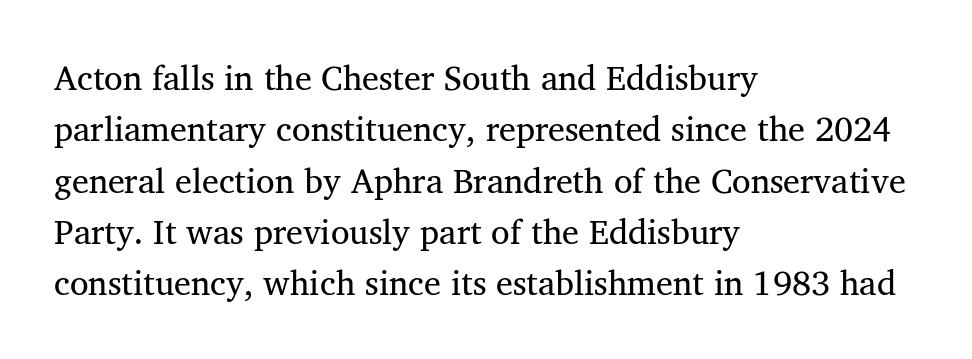
Q: Is the text bold? A: No.
Q: Is the text italic (slanted)? A: No, it is upright.
Q: Is the typeface a serif or a sans-serif typeface? A: Serif.
Q: Is the text underlined? A: No.
Q: How is the paragraph aligned? A: Left-aligned.
Q: Is the spacing between letters normal or unusually wide? A: Normal.
Q: Is the spacing between lines tight, normal or loose? A: Normal.
Q: Width (condensed, normal, or wide)? A: Normal.
Q: Stroke contrast? A: Medium.
Q: x-height? A: Medium.
Q: Monospaced? A: No.
